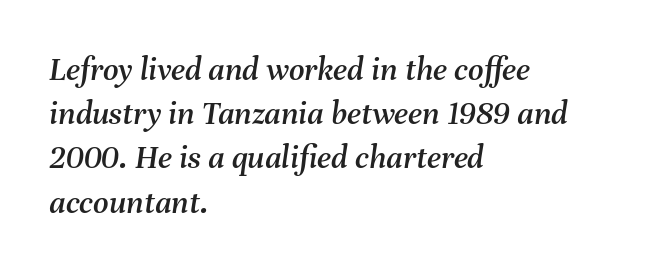
{"italic": "yes", "lean": "right", "slant_degrees": 8, "width": "normal", "stroke_contrast": "medium", "x_height": "medium", "monospaced": "no", "underline": "no", "align": "left", "line_spacing": "normal", "line_spacing_ratio": 1.3, "letter_spacing": "normal", "letter_spacing_em": 0.0, "glyph_px": 34}
